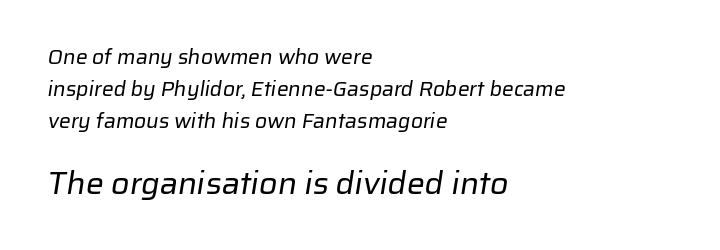
The image shows 32 px regular-weight sans-serif type; set left-aligned, normal line spacing (1.53x), normal letter spacing, not underlined; the second (bottom) block is 1.52x larger; low stroke contrast and a medium x-height.
